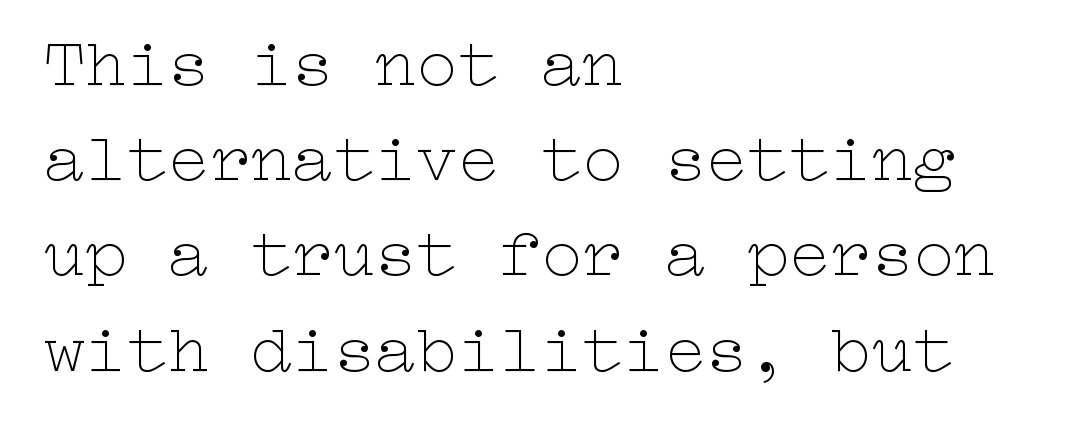
How are the letters spaced? Ordinarily, with no added tracking. Is the stroke heavy? The answer is a plain regular-or-lighter. Compared with typical paragraphs, the rows here are spaced about the same. Do the letters lean? They stand straight. The specimen omits any rule beneath the text block's lines. A student would call this left alignment; a typographer would say flush left, rag right.
